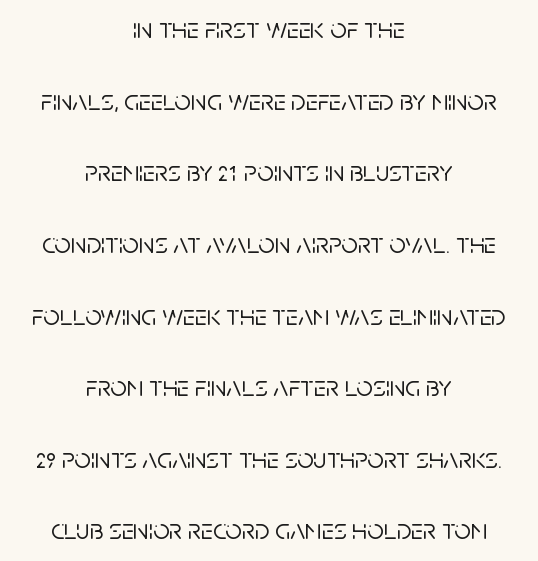
The image shows 29 px sans-serif type, upright; set centered, loose line spacing (2.47x), normal letter spacing, not underlined; low stroke contrast and a large x-height.
